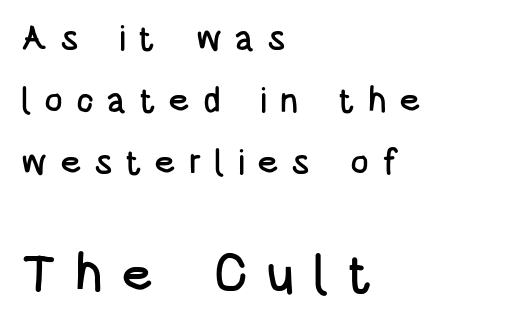
These lines are composed in type without serifs. The compositor pushed each line to the left boundary. Ordinary non-slanted type is in use. The passage shown begins with its smaller block and ends with its larger one. Caption: expanded tracking, letters set apart. Think of a printed novel: that variable character pitch is what you see here.
